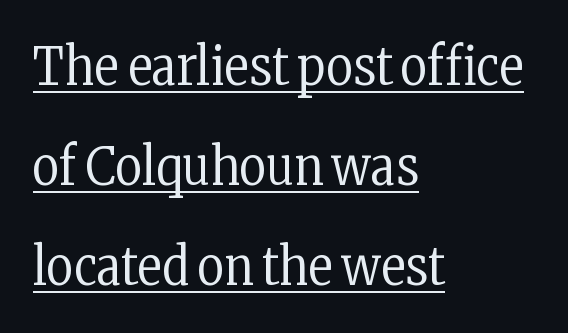
Q: Is the text bold? A: No.
Q: Is the text italic (slanted)? A: No, it is upright.
Q: Is the typeface a serif or a sans-serif typeface? A: Serif.
Q: Is the text underlined? A: Yes.
Q: How is the paragraph aligned? A: Left-aligned.
Q: Is the spacing between letters normal or unusually wide? A: Normal.
Q: Is the spacing between lines tight, normal or loose? A: Loose.
Q: Width (condensed, normal, or wide)? A: Condensed.
Q: Stroke contrast? A: Low.
Q: x-height? A: Medium.
Q: Monospaced? A: No.
